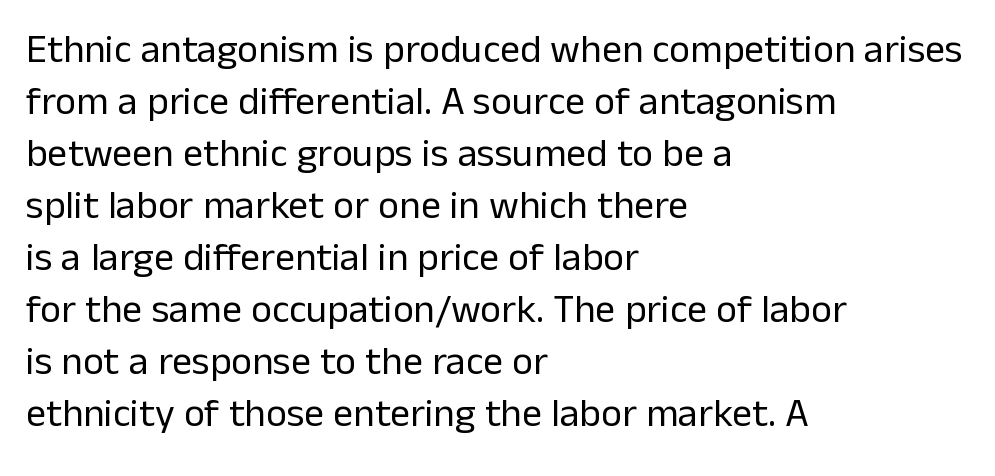
{"serif": "no", "italic": "no", "bold": "no", "weight": "regular", "width": "normal", "stroke_contrast": "low", "x_height": "medium", "monospaced": "no", "underline": "no", "align": "left", "line_spacing": "normal", "line_spacing_ratio": 1.3, "letter_spacing": "normal", "letter_spacing_em": 0.0, "glyph_px": 40}
